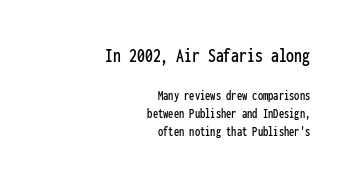
{"italic": "no", "underline": "no", "align": "right", "line_spacing": "normal", "line_spacing_ratio": 1.28, "letter_spacing": "normal", "letter_spacing_em": 0.0, "larger_block": "first", "size_ratio": 1.5, "glyph_px": 21}
